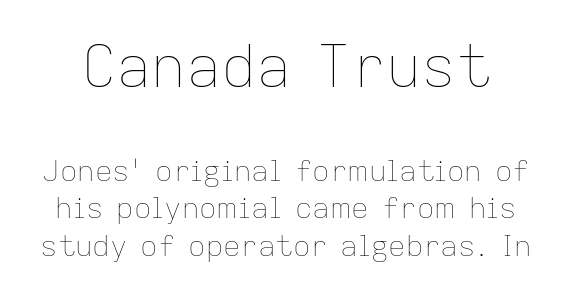
Q: Is the text bold? A: No.
Q: Is the text italic (slanted)? A: No, it is upright.
Q: Is the text underlined? A: No.
Q: Is the spacing between letters normal or unusually wide? A: Normal.
Q: Is the spacing between lines tight, normal or loose? A: Normal.
Q: Which block of text is set in a larger size, the first (top) or the second (bottom)? A: The first (top) one.
Q: Width (condensed, normal, or wide)? A: Normal.
Q: Stroke contrast? A: Low.
Q: x-height? A: Medium.
Q: Monospaced? A: No.
